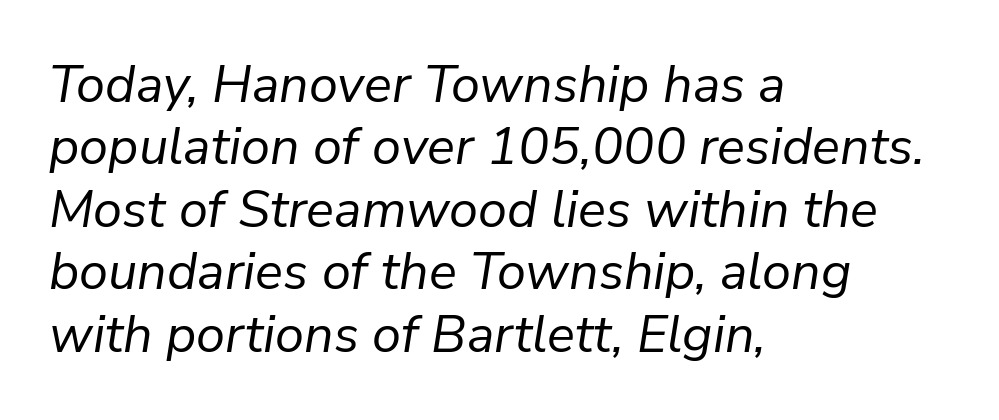
Q: Is the text bold? A: No.
Q: Is the text italic (slanted)? A: Yes, it leans right by about 9 degrees.
Q: Is the text underlined? A: No.
Q: How is the paragraph aligned? A: Left-aligned.
Q: Is the spacing between letters normal or unusually wide? A: Normal.
Q: Width (condensed, normal, or wide)? A: Normal.
Q: Stroke contrast? A: Low.
Q: x-height? A: Medium.
Q: Monospaced? A: No.
